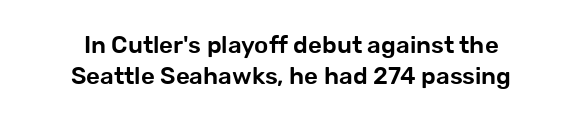
{"italic": "no", "underline": "no", "align": "center", "line_spacing": "normal", "line_spacing_ratio": 1.3, "letter_spacing": "normal", "letter_spacing_em": 0.0, "glyph_px": 24}
